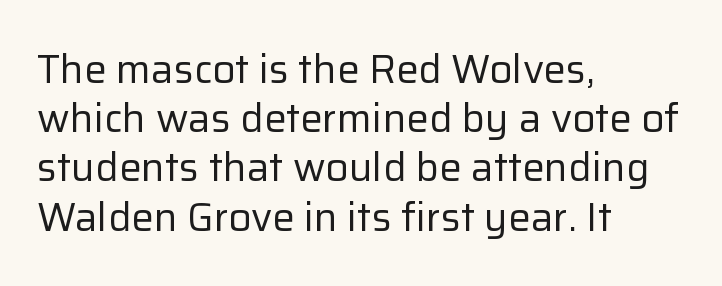
Character widths vary here, with narrow letters taking less room than wide ones. Typeset ragged right — the left edge is the straight one. Stroke mass is kept to a normal reading level or below. Anything drawn beneath the words? Only blank space. This is the regular roman posture of the typeface. Check where the strokes stop: nothing finishes them off — pure sans.
